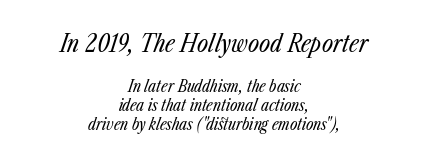
Every character sits at an angle, as italics do. This rendering uses center alignment, leaving both contours irregular but symmetric. Has an underline been added? It has not. The passage shown is not bold in any degree. The first block has been scaled up relative to the second.
